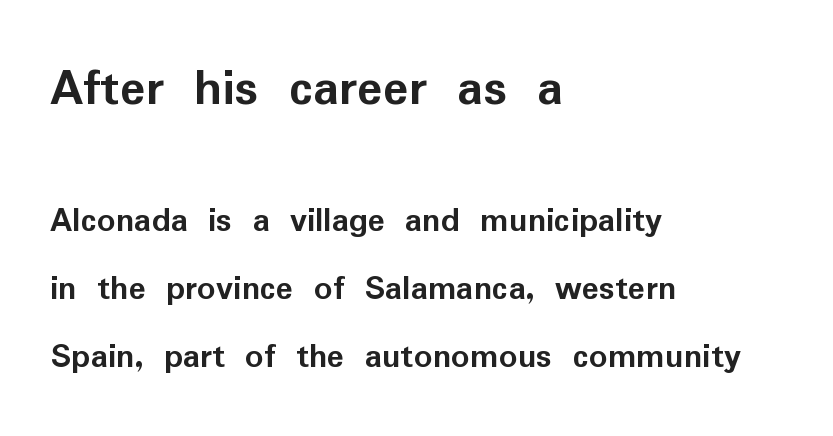
Nobody touched the tracking dial on this one. Serif or sans? Sans — the stroke terminals are bare. Note the varied advance widths — an 'i' is clearly narrower than an 'm'. Nobody drew a line under any word here. I'd describe the lettering as bold — thick and assertive. A student would call this left alignment; a typographer would say flush left, rag right.
